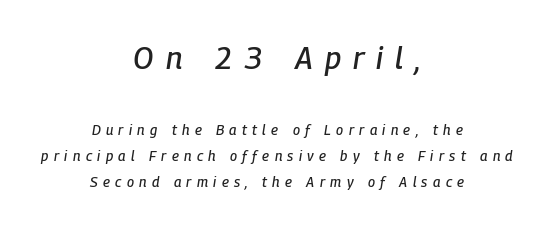
The image shows 31 px condensed type, italic (leaning right); set centered, line spacing 1.87x, unusually wide letter spacing (+0.38 em), not underlined; the first (top) block is 2.21x larger; low stroke contrast and a medium x-height.
